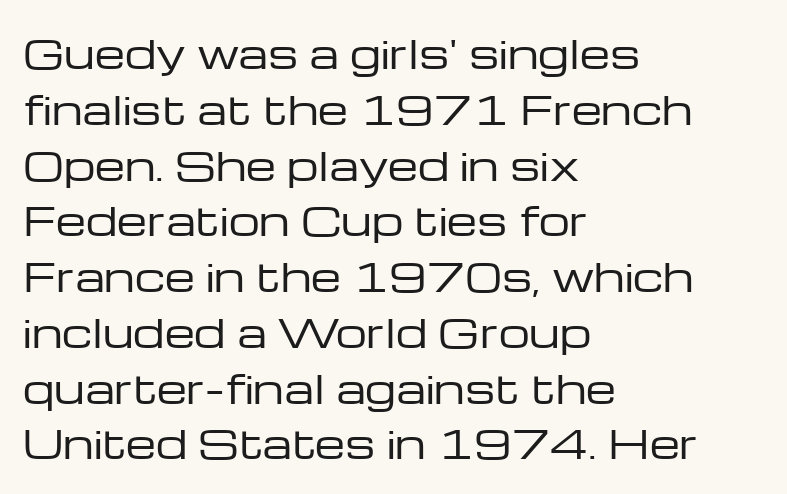
The image shows 39 px regular-weight, wide sans-serif type, upright; set left-aligned, normal line spacing (1.43x), normal letter spacing, not underlined; low stroke contrast and a medium x-height.
